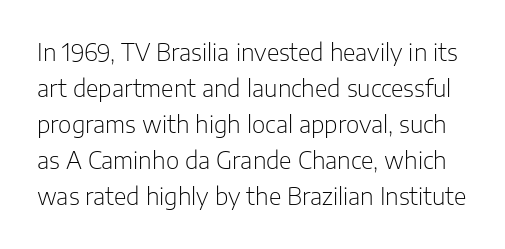
The image shows 23 px text type, upright; set normal line spacing (1.57x), normal letter spacing, not underlined.
